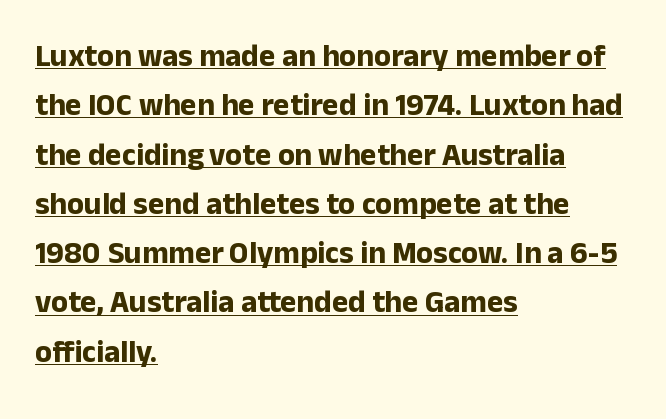
Underlining? Definitely there. You can tell it's not italic because the verticals are truly vertical. The face used here is a sans, in the tradition of grotesques and geometrics. In terms of letterspacing, this is plain default setting. The leading is moderate, giving the passage an even texture. The rendering anchors every line to the left-hand side.
